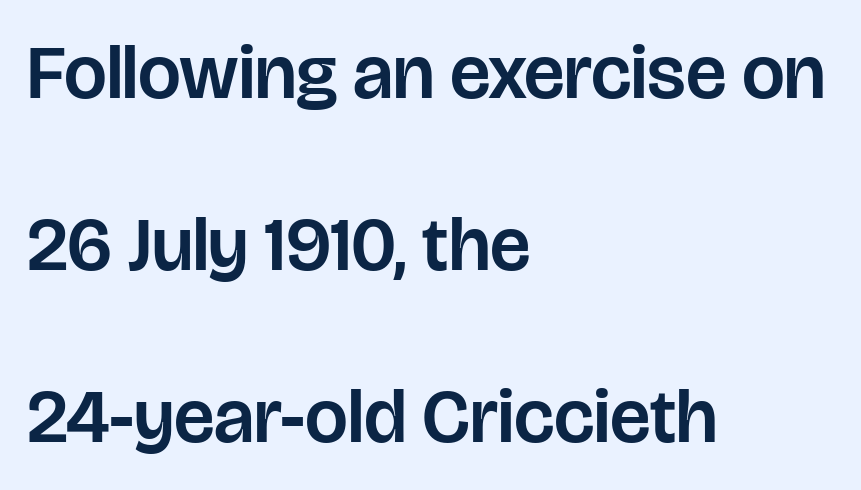
In terms of posture, this sample is upright. Words appear dense and cohesive because spacing is normal. Has an underline been added? It has not. Font category for this specimen: sans-serif. Note the varied advance widths — an 'i' is clearly narrower than an 'm'. You could fit nearly another row in the gap between these rows.
